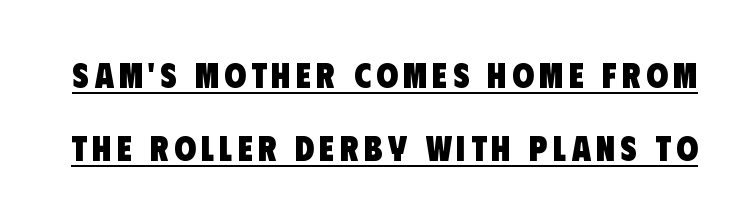
{"serif": "no", "bold": "yes", "weight": "heavy", "width": "condensed", "stroke_contrast": "low", "x_height": "large", "monospaced": "no", "underline": "yes", "line_spacing": "loose", "line_spacing_ratio": 2.09, "glyph_px": 35}
